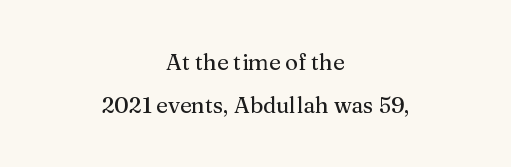
Is there any slant? The stems are plumb. The area under the type is left untouched. Regarding leading, the lines here are spaced well apart. The tracking reads as untouched default to a designer's eye. The paragraph has two soft edges and a firm central axis.
